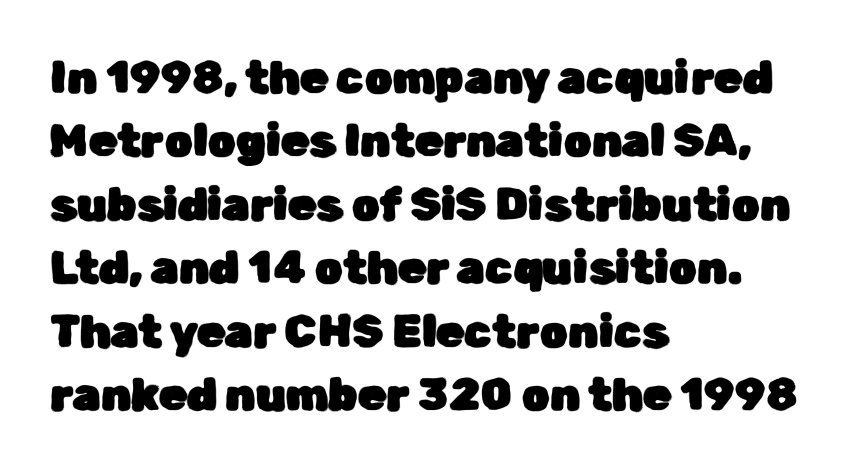
The image shows 45 px sans-serif type, upright; set left-aligned, normal line spacing (1.41x), normal letter spacing, not underlined; low stroke contrast and a medium x-height.
